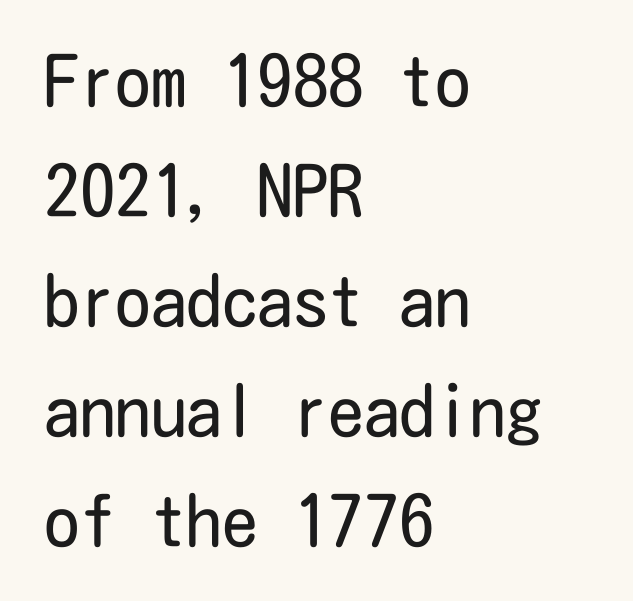
Q: Is the text bold? A: No.
Q: Is the text italic (slanted)? A: No, it is upright.
Q: Is the typeface a serif or a sans-serif typeface? A: Sans-serif.
Q: Is the text underlined? A: No.
Q: How is the paragraph aligned? A: Left-aligned.
Q: Is the spacing between letters normal or unusually wide? A: Normal.
Q: Is the spacing between lines tight, normal or loose? A: Normal.
Q: Width (condensed, normal, or wide)? A: Condensed.
Q: Stroke contrast? A: Low.
Q: x-height? A: Medium.
